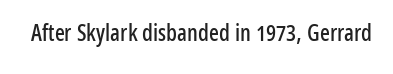
Q: Is the text italic (slanted)? A: No, it is upright.
Q: Is the text underlined? A: No.
Q: Is the spacing between letters normal or unusually wide? A: Normal.
